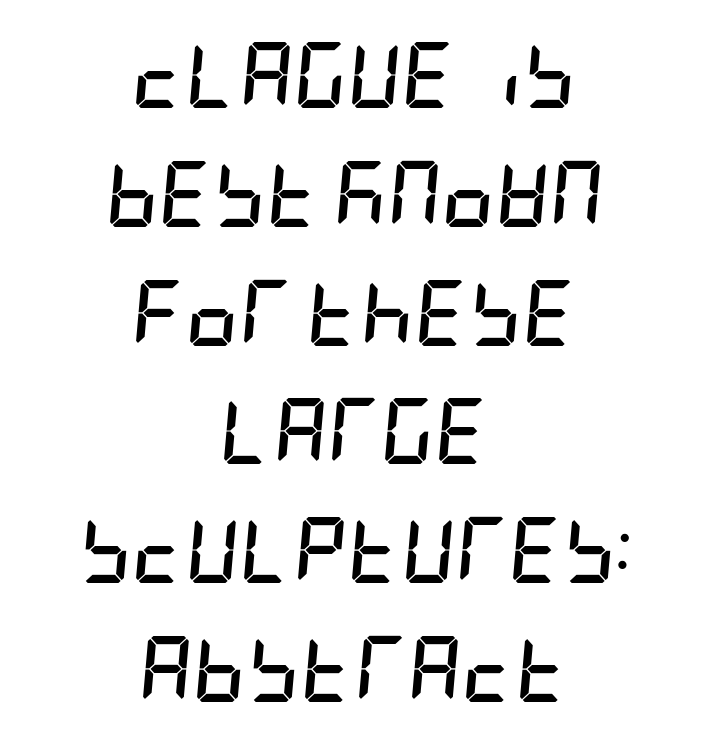
A dark, heavy texture on the line: the type is bold. Observe the lean: these are italic letterforms. Is the block centered? Yes — each line is placed symmetrically about the middle. The letterforms sit shoulder to shoulder at normal distance. Has an underline been added? It has not.
